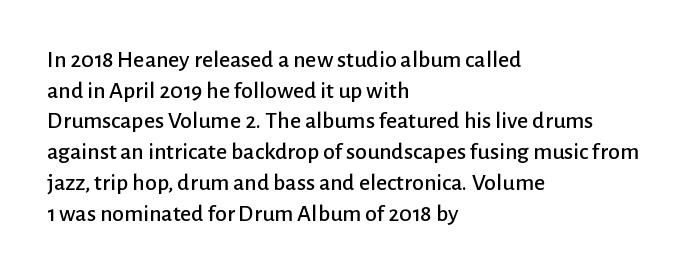
The image shows 24 px text type, upright; set left-aligned, normal line spacing (1.28x), normal letter spacing, not underlined.
